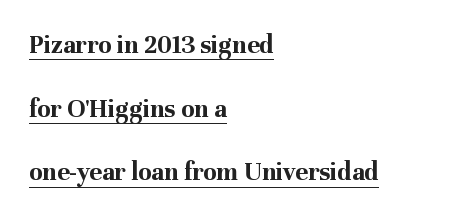
Q: Is the text bold? A: Yes.
Q: Is the text italic (slanted)? A: No, it is upright.
Q: Is the text underlined? A: Yes.
Q: How is the paragraph aligned? A: Left-aligned.
Q: Is the spacing between letters normal or unusually wide? A: Normal.
Q: Is the spacing between lines tight, normal or loose? A: Loose.
